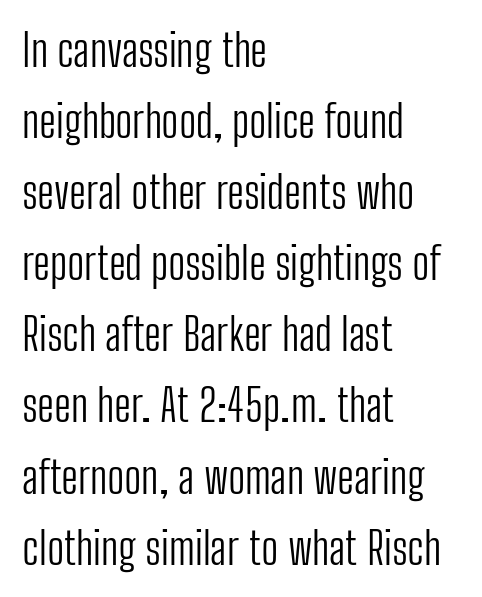
Normally led — the rows are evenly, conventionally spaced. Weight class: somewhere from thin through regular. The passage shown is typeset with a sans-serif family. Honestly, the letter spacing is just normal — you wouldn't notice it. Every character sits straight up, as roman type does.
